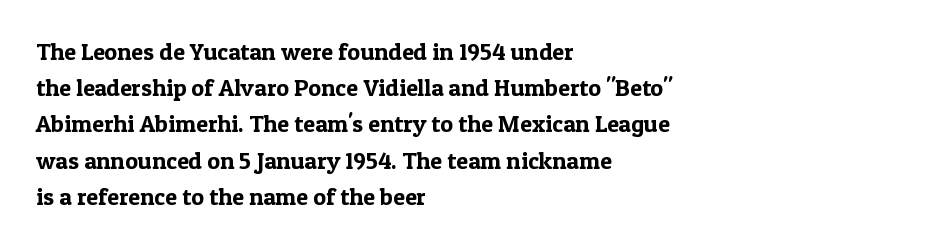
{"italic": "no", "underline": "no", "align": "left", "line_spacing": "normal", "line_spacing_ratio": 1.51, "letter_spacing": "normal", "letter_spacing_em": 0.0, "glyph_px": 24}
